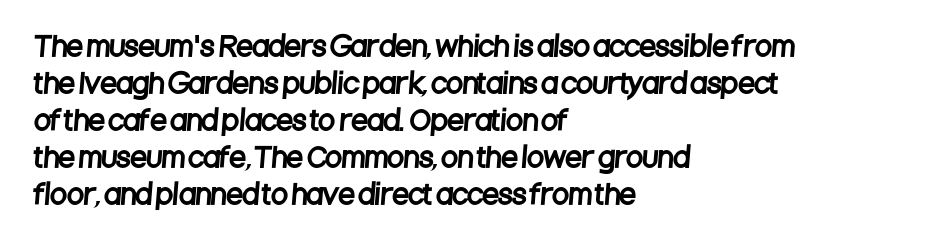
Q: Is the text underlined? A: No.
Q: How is the paragraph aligned? A: Left-aligned.
Q: Is the spacing between letters normal or unusually wide? A: Normal.
Q: Is the spacing between lines tight, normal or loose? A: Normal.
